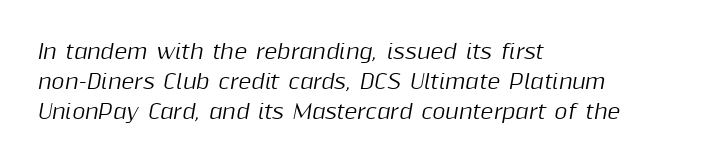
{"italic": "yes", "lean": "right", "slant_degrees": 10, "underline": "no", "align": "left", "line_spacing": "normal", "line_spacing_ratio": 1.49, "letter_spacing": "normal", "letter_spacing_em": 0.0, "glyph_px": 20}
